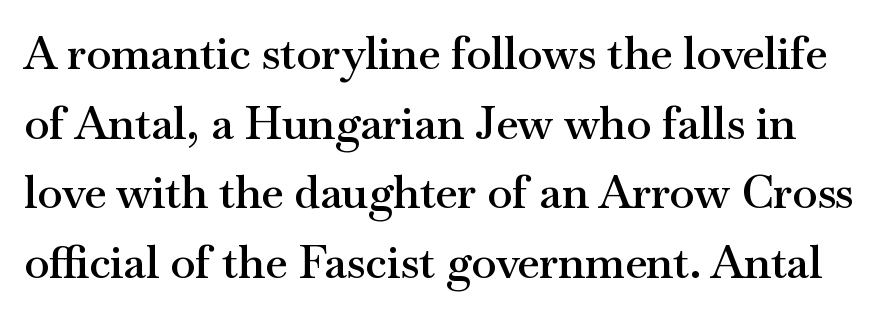
{"serif": "yes", "italic": "no", "bold": "semi", "weight": "semibold", "width": "wide", "stroke_contrast": "medium", "x_height": "small", "monospaced": "no", "underline": "no", "line_spacing": "normal", "line_spacing_ratio": 1.55, "letter_spacing": "normal", "letter_spacing_em": 0.0, "glyph_px": 45}
